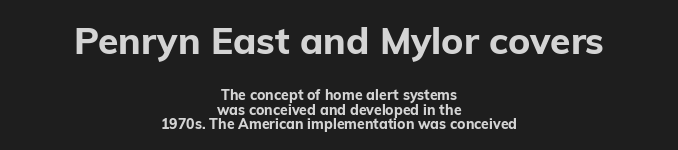
Tracking value appears to be zero — textbook default spacing. The zone under the glyphs is completely vacant. The lettering stays uniformly vertical, giving the passage a roman look. Two sizes are in play, and the larger belongs to the first block. Typographically, this falls in the sans-serif category. Typesetter's note: full bold, strokes at maximum text heaviness.
